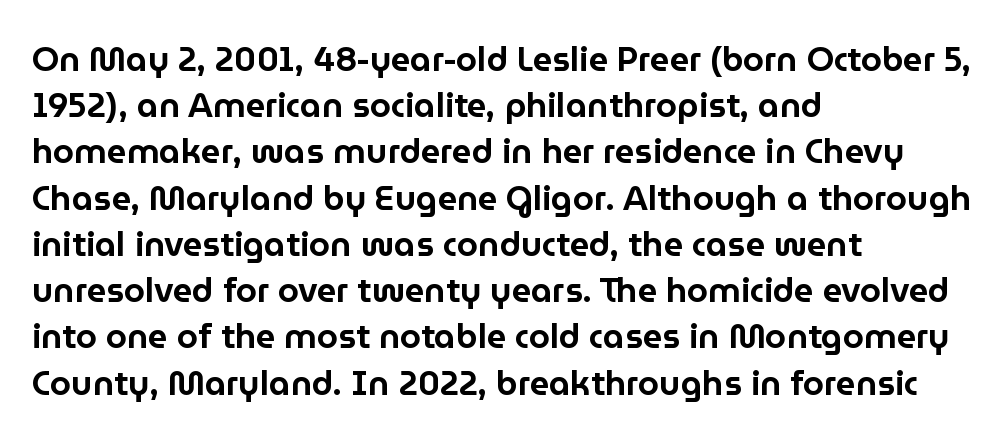
The lettering holds an erect, upright posture throughout. The space beneath each line is pristine and unruled. Regarding serifs, this sample does without them. These lines stack with their left ends in a neat column. The rendering uses natural spacing where letterforms have individual widths.
